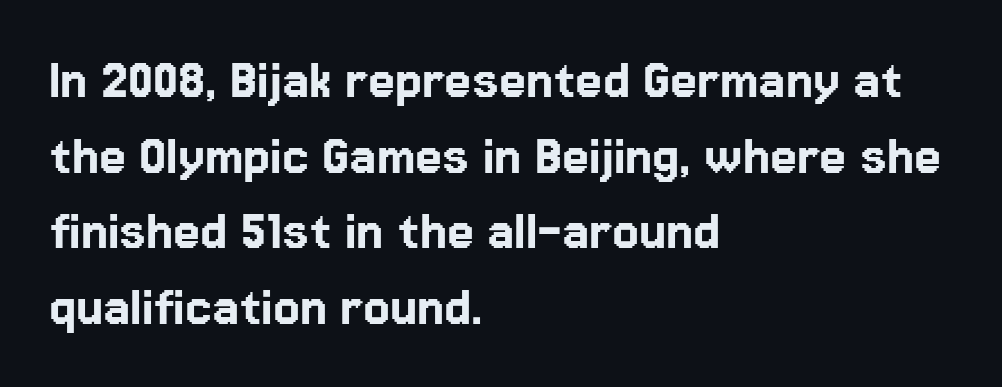
The image shows 61 px sans-serif type, upright; set left-aligned, line spacing 1.24x, normal letter spacing, not underlined; low stroke contrast and a medium x-height.
